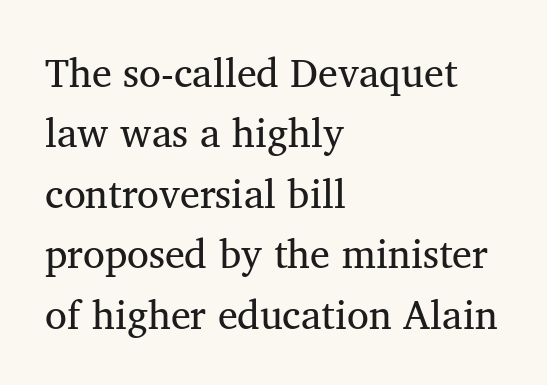
{"serif": "yes", "width": "normal", "stroke_contrast": "medium", "x_height": "medium", "monospaced": "no", "underline": "no", "align": "left", "line_spacing": "normal", "line_spacing_ratio": 1.51, "letter_spacing": "normal", "letter_spacing_em": 0.0, "glyph_px": 40}
